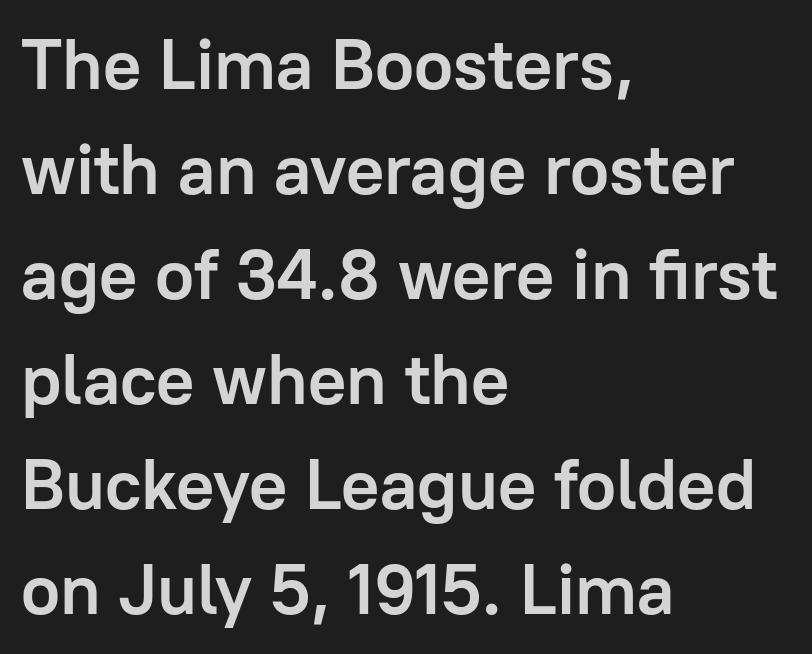
The image shows 71 px semibold sans-serif type, upright; set left-aligned, normal line spacing (1.48x), normal letter spacing, not underlined; low stroke contrast and a medium x-height.
